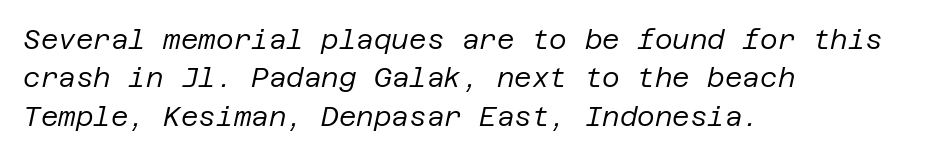
Q: Is the text bold? A: No.
Q: Is the text italic (slanted)? A: Yes, it leans right by about 12 degrees.
Q: Is the text underlined? A: No.
Q: How is the paragraph aligned? A: Left-aligned.
Q: Is the spacing between letters normal or unusually wide? A: Normal.
Q: Is the spacing between lines tight, normal or loose? A: Normal.
